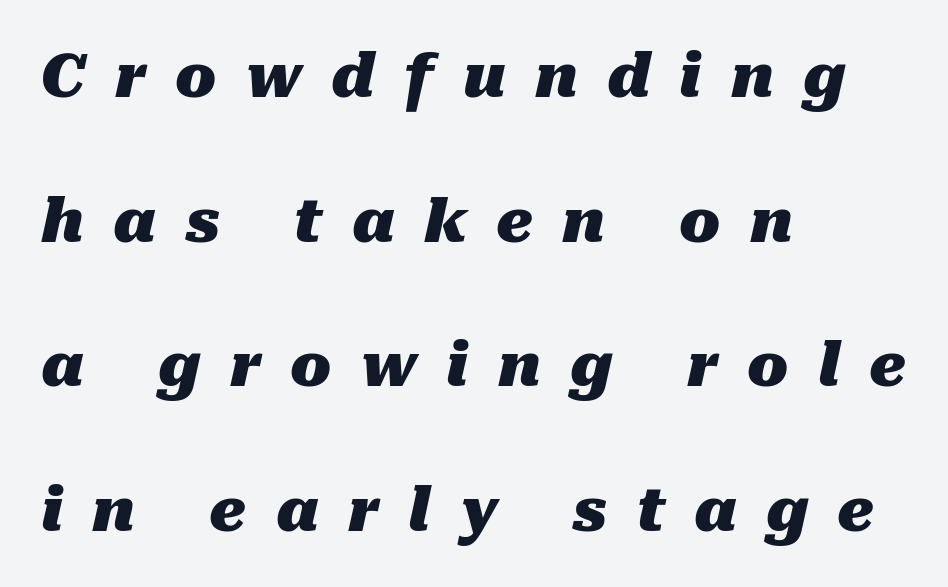
Interline gaps are noticeably wide in this sample. Honestly, the letter spacing is so wide it's the main thing you notice. The axis of the letterforms is tilted away from vertical. In CSS terms this would be text-align: left. Lines of text with bare space underneath.
